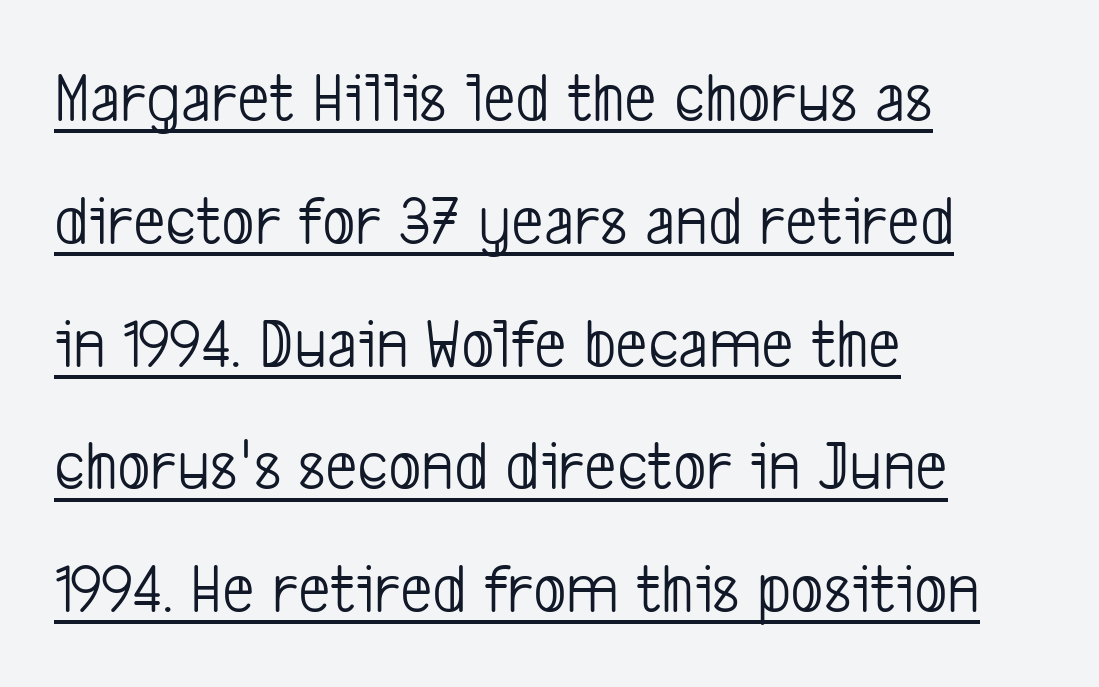
{"serif": "no", "bold": "no", "weight": "light", "width": "condensed", "stroke_contrast": "low", "x_height": "medium", "monospaced": "no", "underline": "yes", "align": "left", "line_spacing_ratio": 1.73, "letter_spacing": "normal", "letter_spacing_em": 0.0, "glyph_px": 71}
